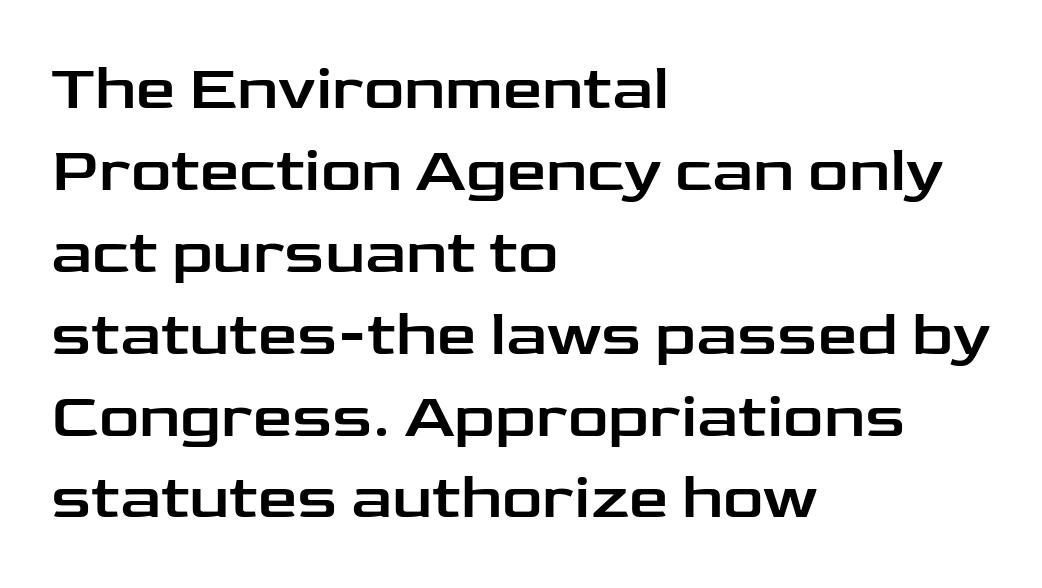
Line spacing here is normal. The rendering uses natural spacing where letterforms have individual widths. The compositor pushed each line to the left boundary. Each row of text sits above clean, open space. The lettering holds an erect, upright posture throughout. Words appear dense and cohesive because spacing is normal.
